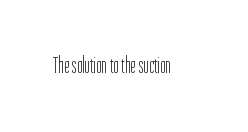
The type is set solid horizontally, with unmodified tracking. Words float on clear page, feet unadorned. A quiet, ordinary-to-light weight characterises the typeface. The type sits square on the baseline with zero lean.
